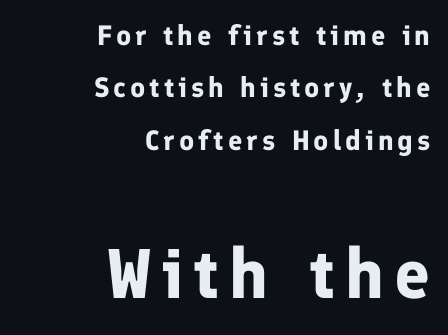
Q: Is the text bold? A: Yes.
Q: Is the text italic (slanted)? A: No, it is upright.
Q: Is the typeface a serif or a sans-serif typeface? A: Sans-serif.
Q: Is the text underlined? A: No.
Q: How is the paragraph aligned? A: Right-aligned.
Q: Which block of text is set in a larger size, the first (top) or the second (bottom)? A: The second (bottom) one.
Q: Width (condensed, normal, or wide)? A: Normal.
Q: Stroke contrast? A: Low.
Q: x-height? A: Medium.
Q: Monospaced? A: No.
